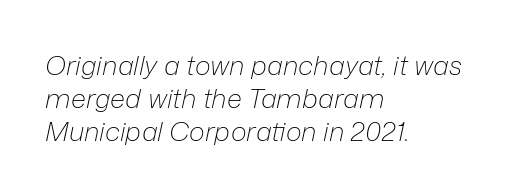
The specimen reads as italic at a glance. How are the letters spaced? Ordinarily, with no added tracking. Compared with a centered layout, this one pins lines to the left instead. Stem width sits at or under what a default text font uses. The words here are not underlined.
